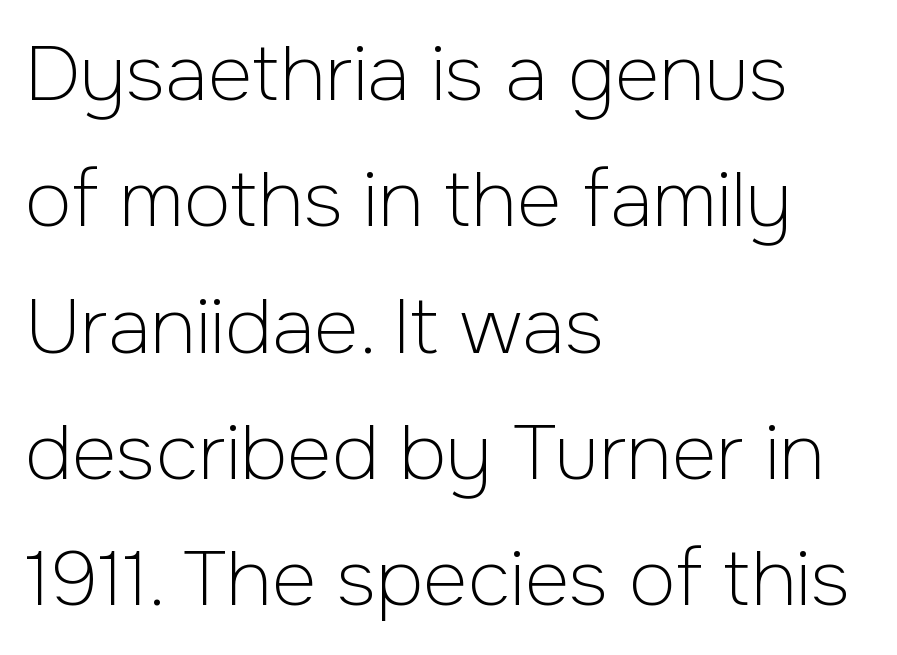
How would I describe the line gaps? Plain and ordinary. The lettering holds an erect, upright posture throughout. The rendering uses natural spacing where letterforms have individual widths. Just letters on the line, the space beneath them empty. Bold? No — there's no thickening of the strokes. Glyph-to-glyph distance matches everyday printed text.
